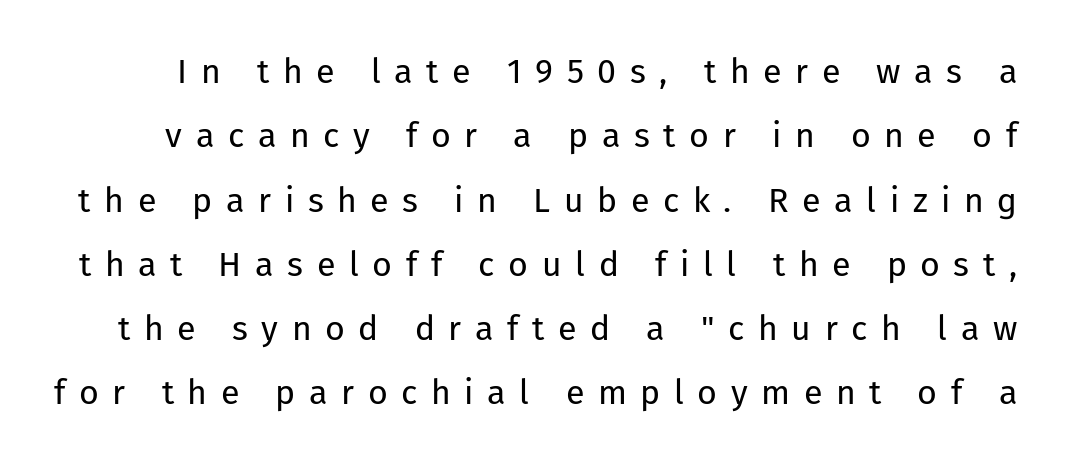
Q: Is the text bold? A: No.
Q: Is the text italic (slanted)? A: No, it is upright.
Q: Is the typeface a serif or a sans-serif typeface? A: Sans-serif.
Q: Is the text underlined? A: No.
Q: Is the spacing between letters normal or unusually wide? A: Unusually wide.
Q: Width (condensed, normal, or wide)? A: Normal.
Q: Stroke contrast? A: Low.
Q: x-height? A: Medium.
Q: Monospaced? A: No.
